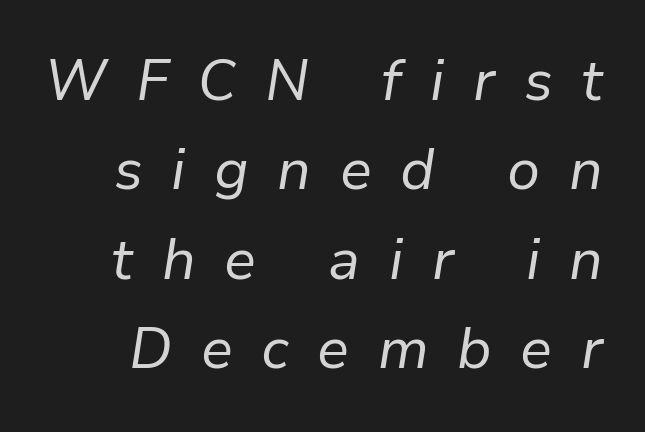
Q: Is the text bold? A: No.
Q: Is the text italic (slanted)? A: Yes, it leans right by about 9 degrees.
Q: Is the text underlined? A: No.
Q: Is the spacing between letters normal or unusually wide? A: Unusually wide.
Q: Is the spacing between lines tight, normal or loose? A: Normal.
Q: Width (condensed, normal, or wide)? A: Normal.
Q: Stroke contrast? A: Low.
Q: x-height? A: Medium.
Q: Monospaced? A: No.
